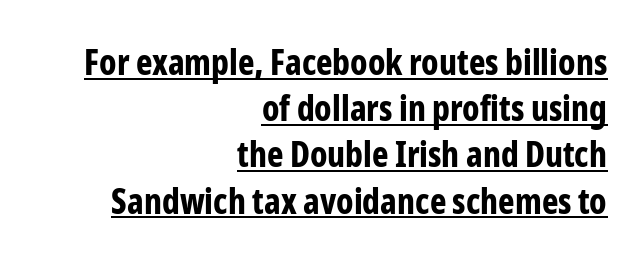
Q: Is the text bold? A: Yes.
Q: Is the text italic (slanted)? A: No, it is upright.
Q: Is the typeface a serif or a sans-serif typeface? A: Sans-serif.
Q: Is the text underlined? A: Yes.
Q: How is the paragraph aligned? A: Right-aligned.
Q: Is the spacing between letters normal or unusually wide? A: Normal.
Q: Is the spacing between lines tight, normal or loose? A: Normal.
Q: Width (condensed, normal, or wide)? A: Condensed.
Q: Stroke contrast? A: Low.
Q: x-height? A: Medium.
Q: Monospaced? A: No.
